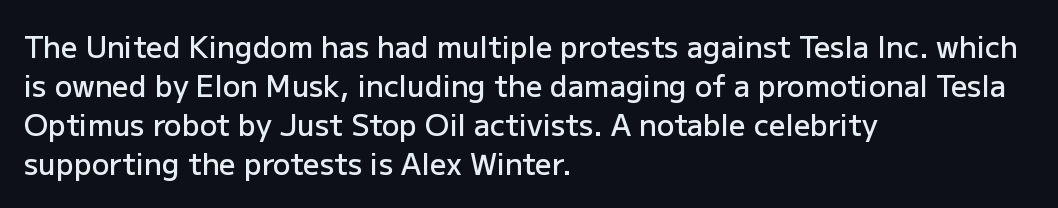
{"serif": "no", "italic": "no", "bold": "semi", "weight": "semibold", "width": "normal", "stroke_contrast": "low", "x_height": "medium", "monospaced": "no", "underline": "no", "align": "left", "line_spacing": "normal", "line_spacing_ratio": 1.34, "letter_spacing": "normal", "letter_spacing_em": 0.0, "glyph_px": 29}
